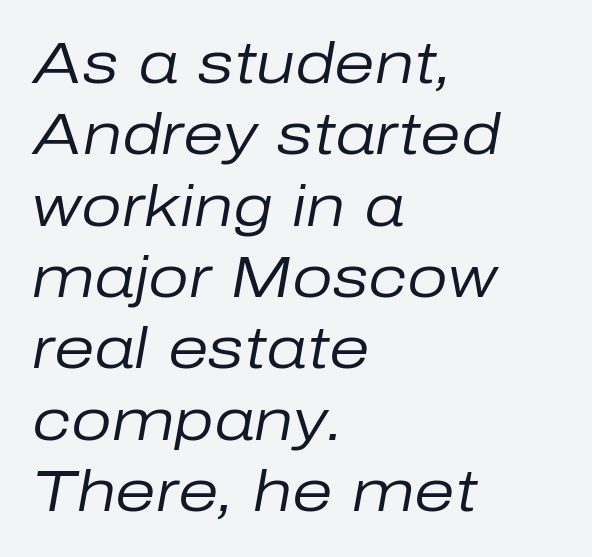
Q: Is the text bold? A: No.
Q: Is the text italic (slanted)? A: Yes, it leans right by about 10 degrees.
Q: Is the text underlined? A: No.
Q: How is the paragraph aligned? A: Left-aligned.
Q: Is the spacing between letters normal or unusually wide? A: Normal.
Q: Width (condensed, normal, or wide)? A: Normal.
Q: Stroke contrast? A: Low.
Q: x-height? A: Medium.
Q: Monospaced? A: No.
